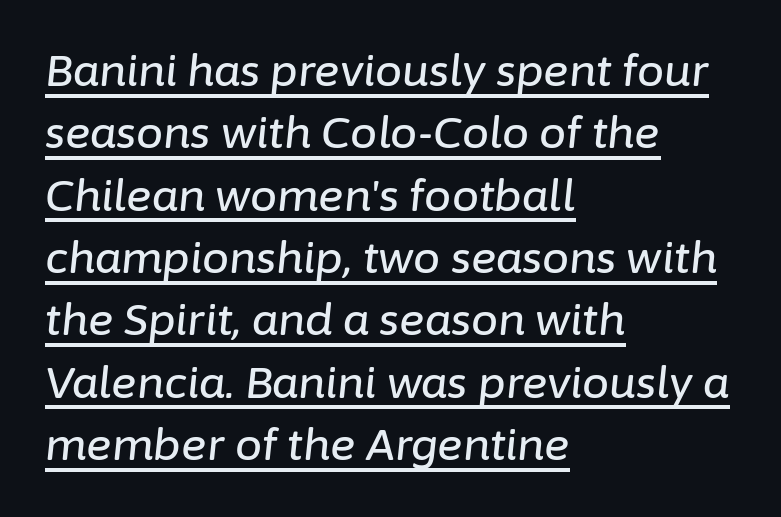
Inter-character spacing is left at the font's built-in metrics. Regarding leading, the lines here are spaced in the standard way. These lines are rendered in a variable-pitch font. Quick note: italic. The lines in this sample share a left origin and differ only in where they stop.
